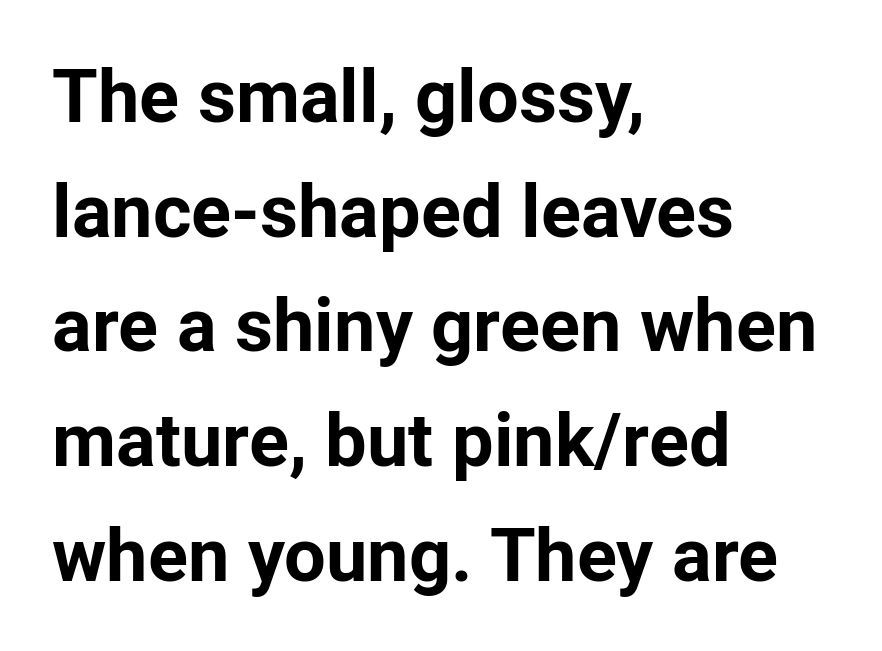
{"serif": "no", "italic": "no", "bold": "yes", "weight": "bold", "width": "normal", "stroke_contrast": "low", "x_height": "medium", "monospaced": "no", "underline": "no", "align": "left", "line_spacing": "normal", "line_spacing_ratio": 1.55, "letter_spacing": "normal", "letter_spacing_em": 0.0, "glyph_px": 74}
